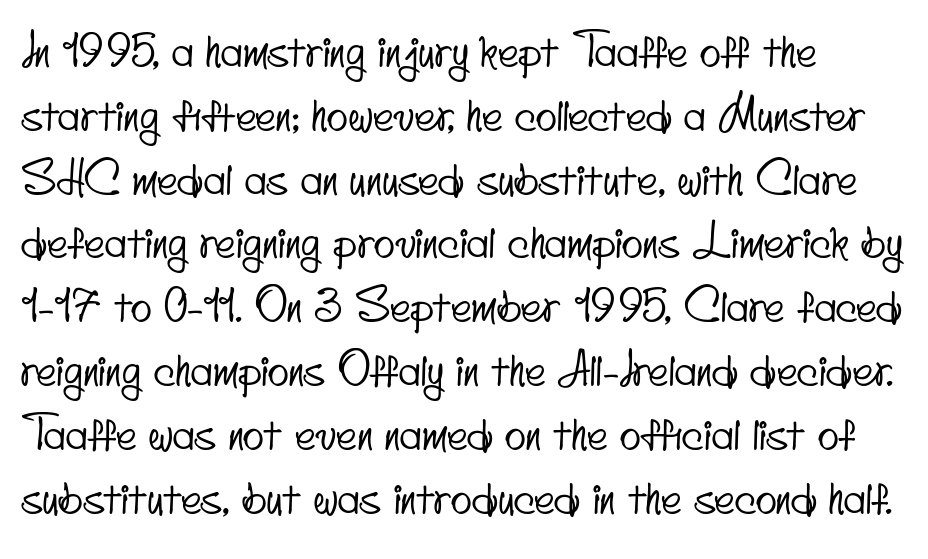
The image shows 44 px condensed sans-serif type; set left-aligned, normal line spacing (1.45x), normal letter spacing, not underlined; low stroke contrast and a small x-height.
